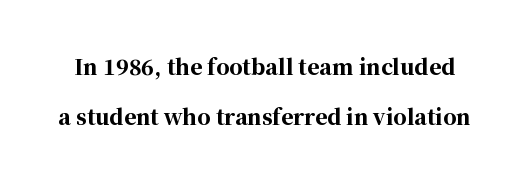
The image shows 21 px bold type, upright; set loose line spacing (2.38x), normal letter spacing, not underlined.
